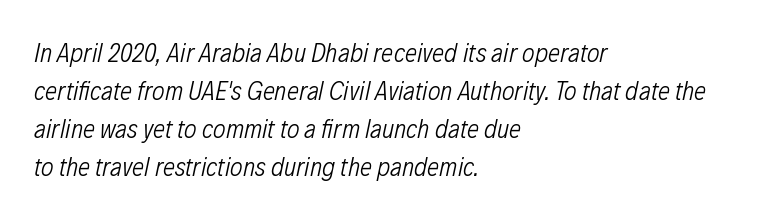
The image shows 27 px text type, italic (leaning right); set left-aligned, normal line spacing (1.41x), normal letter spacing, not underlined.
